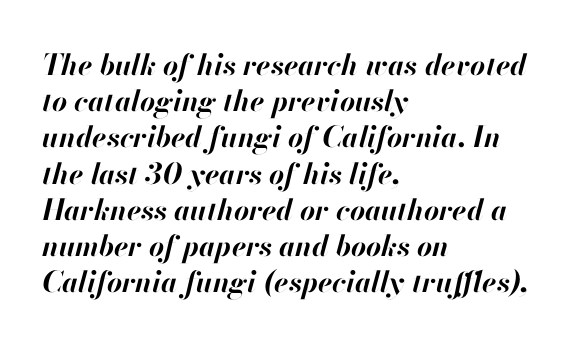
The passage shown is typed in a proportional face where columns would drift. Honestly, the letter spacing is just normal — you wouldn't notice it. If you drew a line through each stem, it would be angled. The letters are bold, with thick, heavy strokes.
